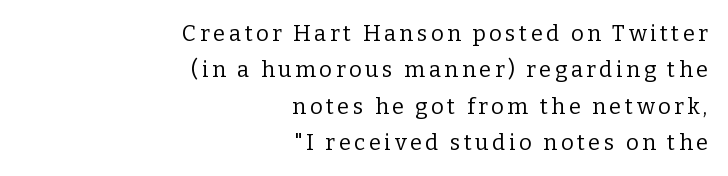
The image shows 22 px text type, upright; set right-aligned, normal line spacing (1.65x), not underlined.
